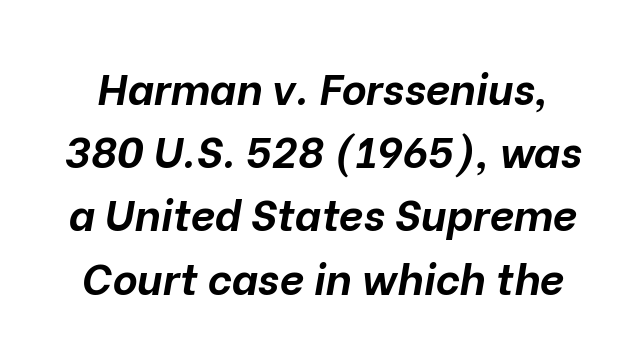
These lines carry a lot of weight — the face is fully bold. Descender tails drop into unmarked territory. Look at the tracking — it's just the regular setting, nothing added. The letters are slanted; this is an italic face. Leading: standard.
